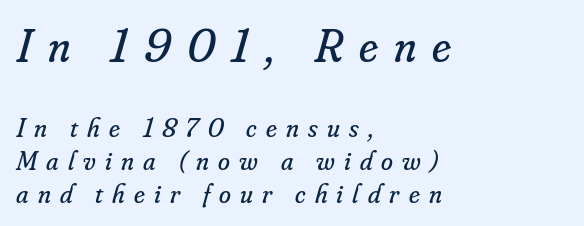
The gaps between neighbouring characters are conspicuously large. Check where the strokes stop: tiny serifs finish them off. Posture: slanted. The passage shown is typed in a proportional face where columns would drift. The weight tops out at a normal text grade. Beneath every word, the page is bare.
